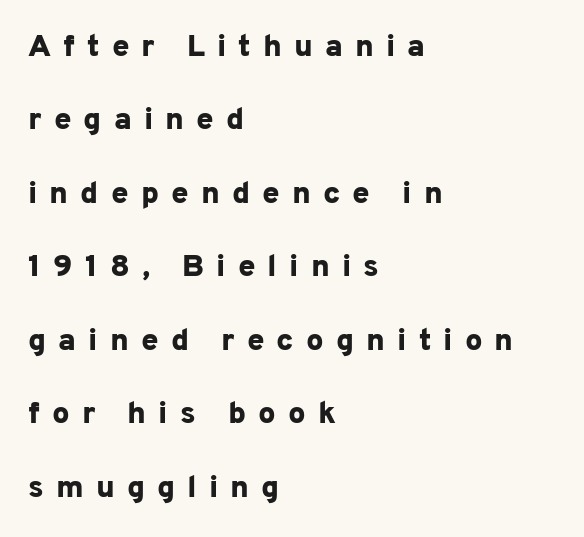
The image shows 31 px bold sans-serif type, upright; set left-aligned, loose line spacing (2.37x), unusually wide letter spacing (+0.39 em), not underlined; low stroke contrast and a medium x-height.
